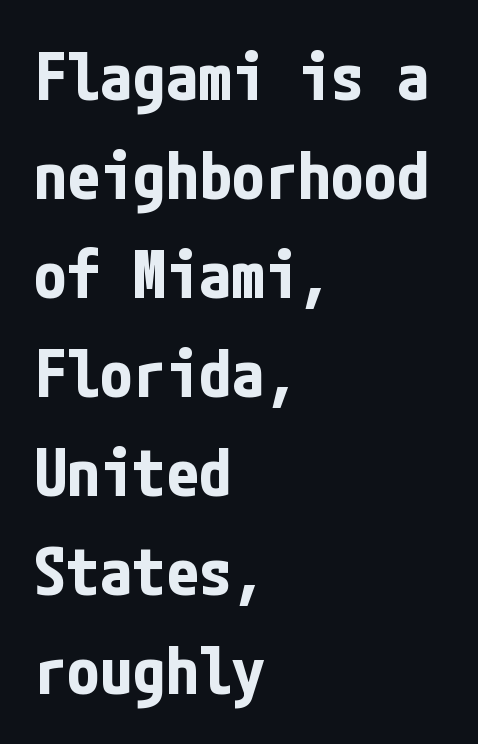
{"serif": "no", "italic": "no", "bold": "yes", "weight": "bold", "width": "condensed", "stroke_contrast": "low", "x_height": "medium", "underline": "no", "align": "left", "line_spacing": "normal", "line_spacing_ratio": 1.5, "letter_spacing": "normal", "letter_spacing_em": 0.0, "glyph_px": 66}
